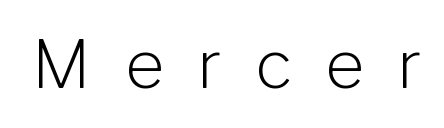
{"serif": "no", "italic": "no", "bold": "no", "weight": "light", "width": "normal", "stroke_contrast": "low", "x_height": "medium", "monospaced": "no", "underline": "no", "letter_spacing": "wide", "letter_spacing_em": 0.5, "glyph_px": 67}
